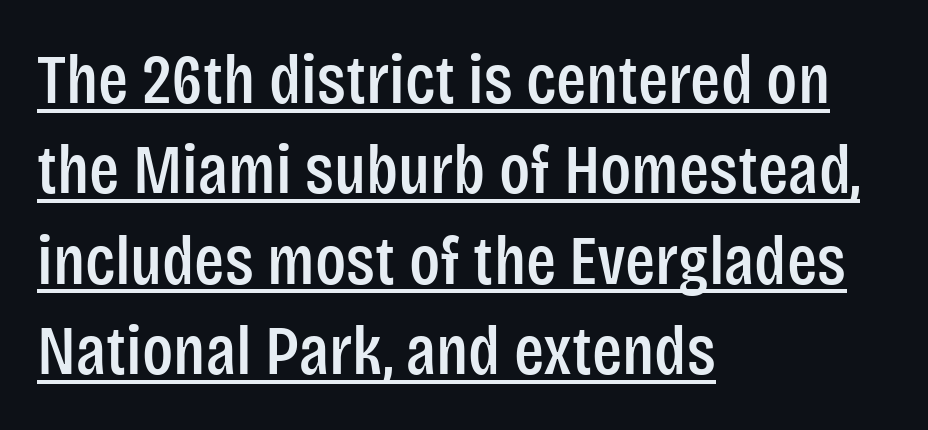
Q: Is the text italic (slanted)? A: No, it is upright.
Q: Is the typeface a serif or a sans-serif typeface? A: Sans-serif.
Q: Is the text underlined? A: Yes.
Q: How is the paragraph aligned? A: Left-aligned.
Q: Is the spacing between letters normal or unusually wide? A: Normal.
Q: Is the spacing between lines tight, normal or loose? A: Normal.
Q: Width (condensed, normal, or wide)? A: Condensed.
Q: Stroke contrast? A: Low.
Q: x-height? A: Large.
Q: Monospaced? A: No.
